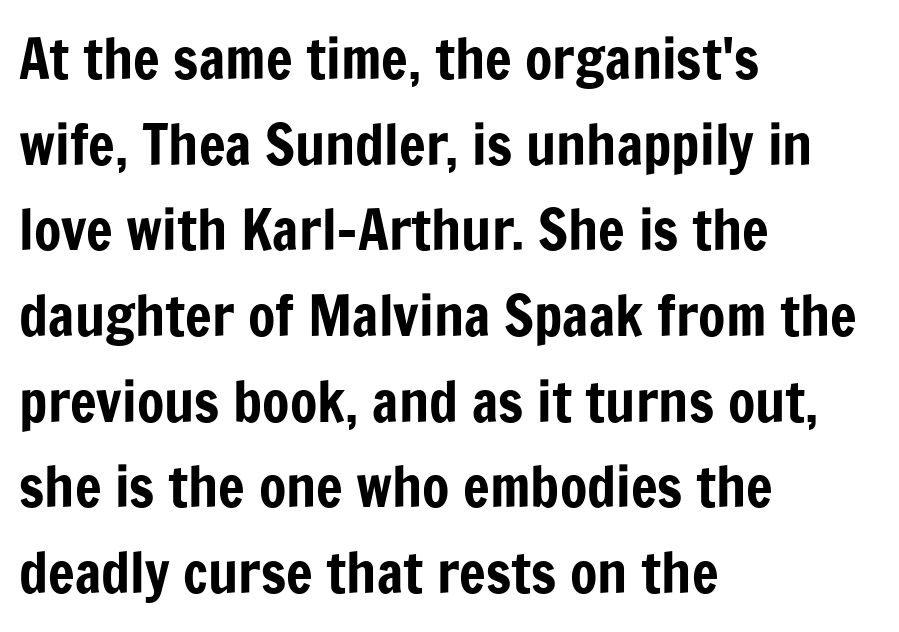
The image shows 56 px condensed sans-serif type, upright; set left-aligned, normal line spacing (1.53x), normal letter spacing, not underlined; low stroke contrast and a medium x-height.
